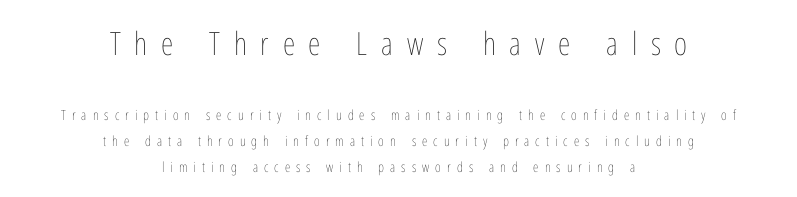
The image shows 32 px thin, condensed type, upright; set centered, line spacing 1.85x, unusually wide letter spacing (+0.43 em), not underlined; the first (top) block is 2.29x larger; low stroke contrast and a medium x-height.
